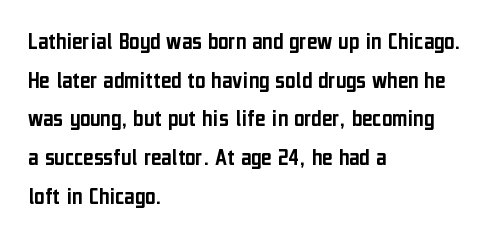
The image shows 25 px text type, upright; set left-aligned, normal line spacing (1.55x), normal letter spacing, not underlined.
